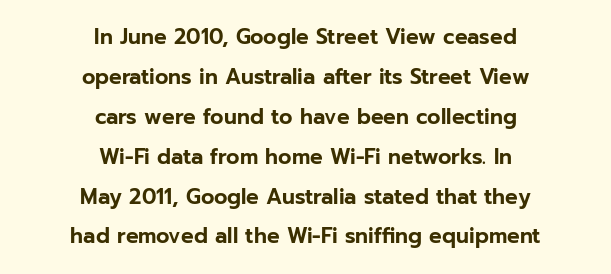
{"italic": "no", "underline": "no", "align": "center", "line_spacing": "loose", "line_spacing_ratio": 1.9, "letter_spacing": "normal", "letter_spacing_em": 0.0, "glyph_px": 21}
